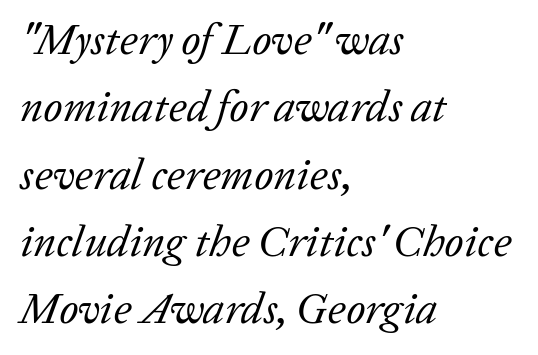
{"serif": "yes", "italic": "yes", "lean": "right", "slant_degrees": 20, "bold": "no", "weight": "regular", "width": "normal", "stroke_contrast": "low", "x_height": "medium", "monospaced": "no", "underline": "no", "align": "left", "line_spacing": "normal", "line_spacing_ratio": 1.53, "letter_spacing": "normal", "letter_spacing_em": 0.0, "glyph_px": 44}
